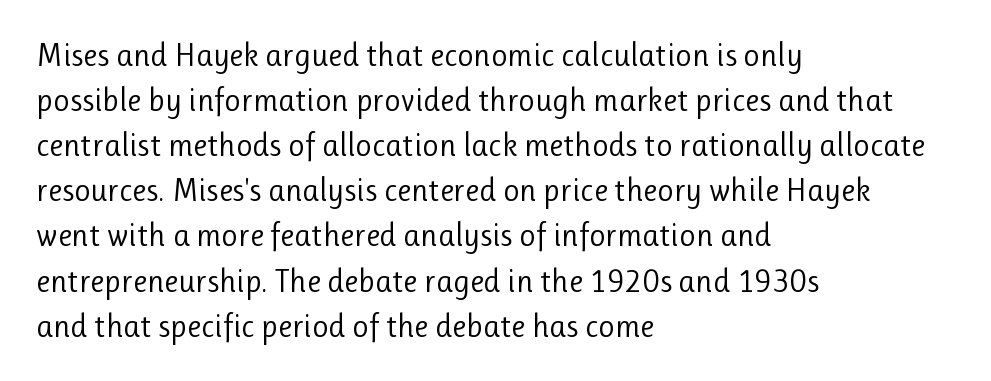
{"serif": "no", "italic": "no", "bold": "no", "weight": "regular", "width": "normal", "stroke_contrast": "low", "x_height": "medium", "monospaced": "no", "underline": "no", "align": "left", "line_spacing": "normal", "line_spacing_ratio": 1.41, "letter_spacing": "normal", "letter_spacing_em": 0.0, "glyph_px": 32}
